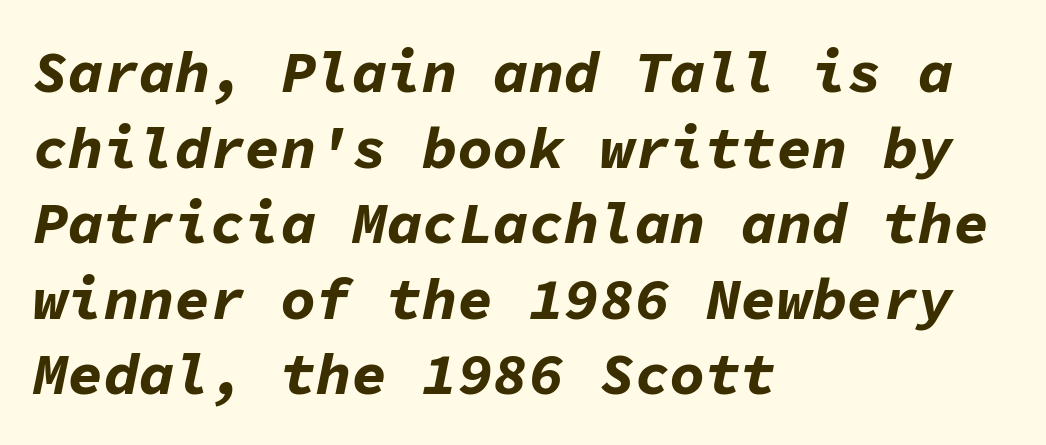
The image shows 59 px bold type, italic (leaning right), monospaced; set left-aligned, normal line spacing (1.28x), normal letter spacing, not underlined; low stroke contrast and a medium x-height.
